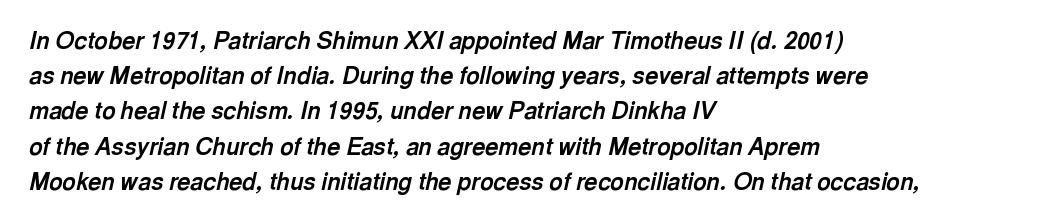
{"italic": "yes", "lean": "right", "slant_degrees": 13, "bold": "yes", "underline": "no", "align": "left", "line_spacing": "normal", "line_spacing_ratio": 1.53, "letter_spacing": "normal", "letter_spacing_em": 0.0, "glyph_px": 23}
